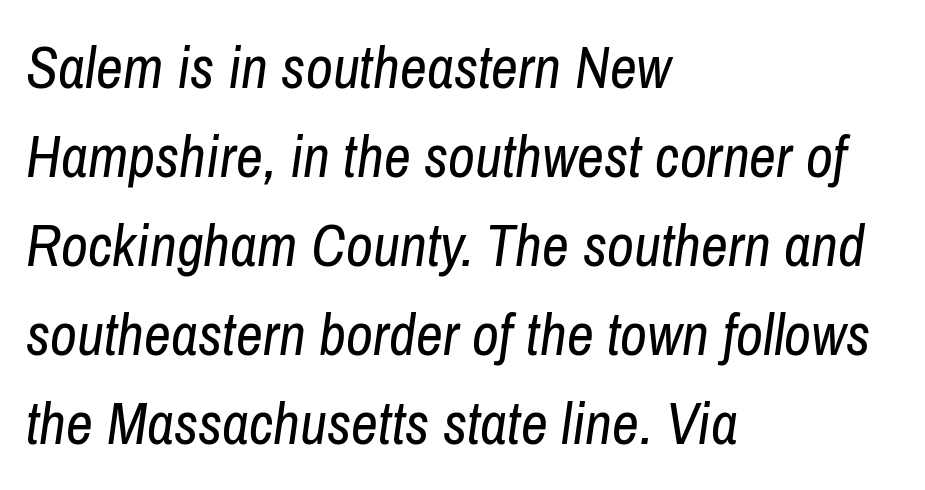
Quick note: italic. Reading down the block, your eye returns to a fixed left position each line. Looks like regular typesetting: each glyph gets only the width it needs. Default kerning and tracking; the words read as compact shapes.
